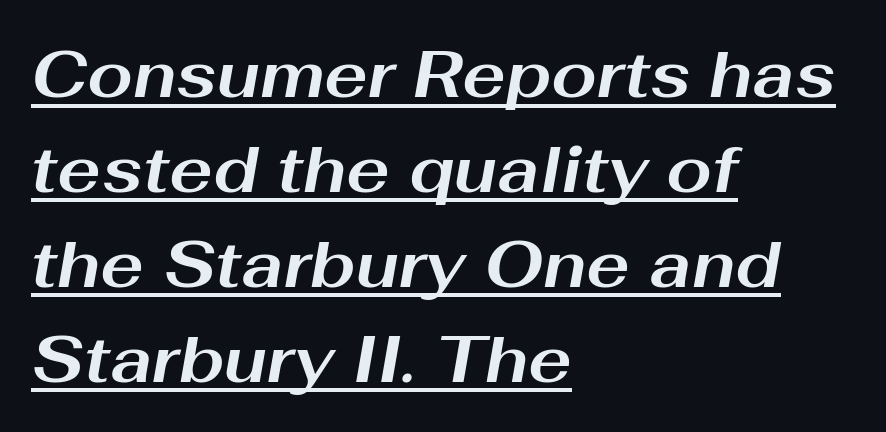
{"italic": "yes", "lean": "right", "slant_degrees": 10, "bold": "yes", "weight": "bold", "width": "wide", "stroke_contrast": "medium", "x_height": "medium", "monospaced": "no", "underline": "yes", "align": "left", "line_spacing": "normal", "line_spacing_ratio": 1.46, "letter_spacing": "normal", "letter_spacing_em": 0.0, "glyph_px": 65}
